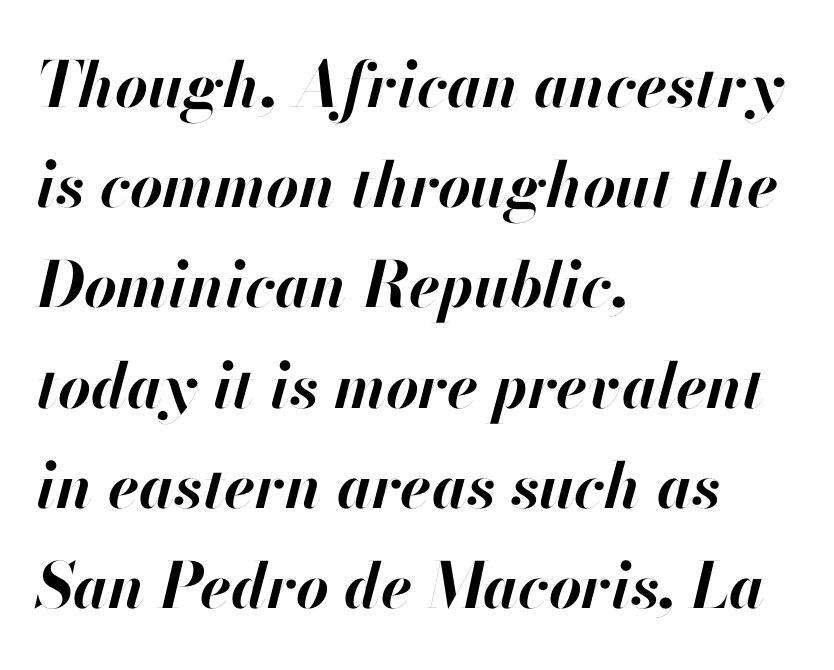
Horizontal alignment here is leftward, the default for most running prose. The glyphs are unaccompanied by any horizontal stroke below them. Summary of vertical rhythm: regular, with standard interline spacing. On the weight axis this lands at bold, roughly 700. Character widths vary here, with narrow letters taking less room than wide ones. Caption: standard tracking, unaltered.
